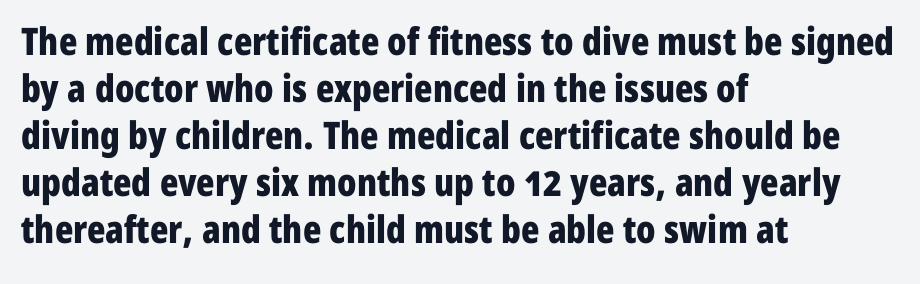
{"serif": "no", "italic": "no", "bold": "yes", "weight": "bold", "width": "condensed", "stroke_contrast": "low", "x_height": "medium", "monospaced": "no", "underline": "no", "align": "left", "line_spacing_ratio": 1.24, "letter_spacing": "normal", "letter_spacing_em": 0.0, "glyph_px": 38}
